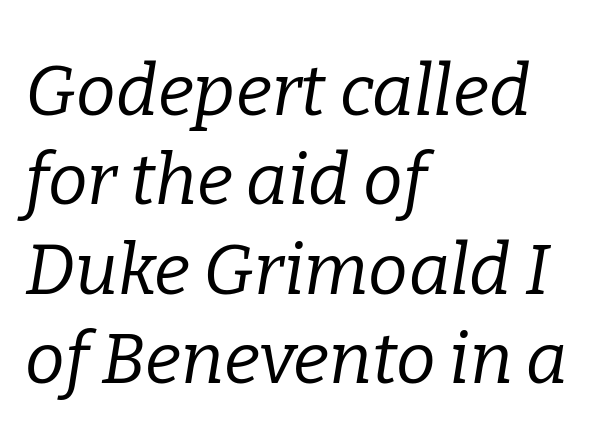
Q: Is the text bold? A: No.
Q: Is the text italic (slanted)? A: Yes, it leans right by about 9 degrees.
Q: Is the typeface a serif or a sans-serif typeface? A: Serif.
Q: Is the text underlined? A: No.
Q: How is the paragraph aligned? A: Left-aligned.
Q: Is the spacing between letters normal or unusually wide? A: Normal.
Q: Is the spacing between lines tight, normal or loose? A: Normal.
Q: Width (condensed, normal, or wide)? A: Normal.
Q: Stroke contrast? A: Low.
Q: x-height? A: Medium.
Q: Monospaced? A: No.
